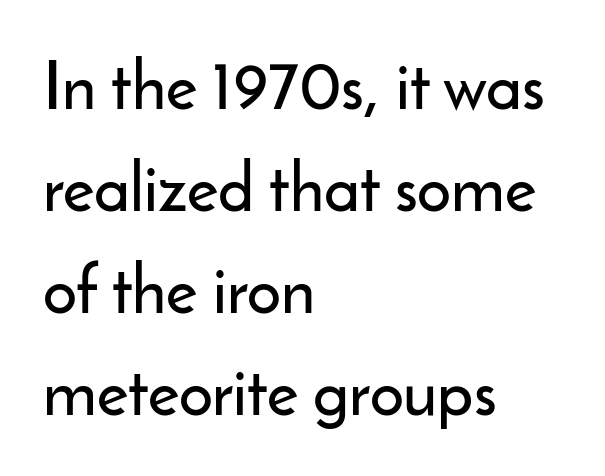
Each row of text sits above clean, open space. Line beginnings align vertically; line endings do not. The space between consecutive lines is moderate. Note the varied advance widths — an 'i' is clearly narrower than an 'm'. The lettering stays uniformly vertical, giving the passage a roman look. The text was rendered using a sans face with plain stroke endings.
